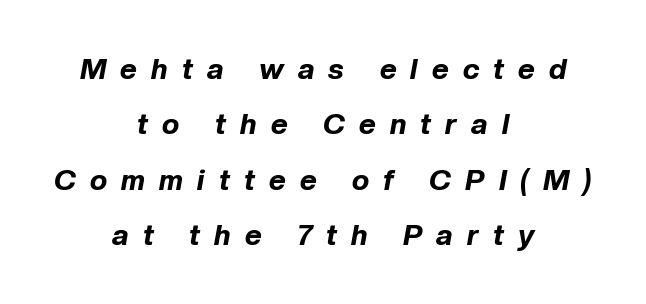
{"italic": "yes", "lean": "right", "slant_degrees": 10, "bold": "yes", "weight": "bold", "width": "normal", "stroke_contrast": "low", "x_height": "medium", "monospaced": "no", "underline": "no", "align": "center", "line_spacing": "loose", "line_spacing_ratio": 1.91, "letter_spacing": "wide", "letter_spacing_em": 0.49, "glyph_px": 29}
